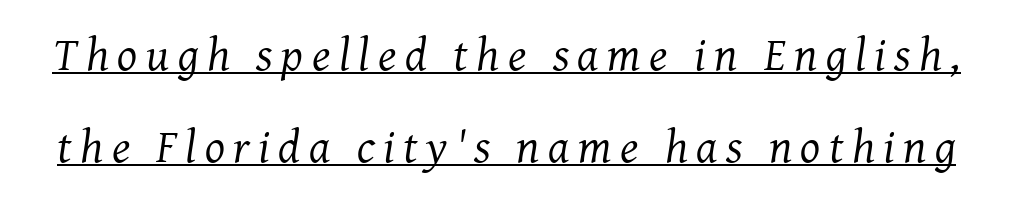
The image shows 47 px regular-weight serif type, italic (leaning right); set loose line spacing (1.95x), underlined; medium stroke contrast and a medium x-height.
